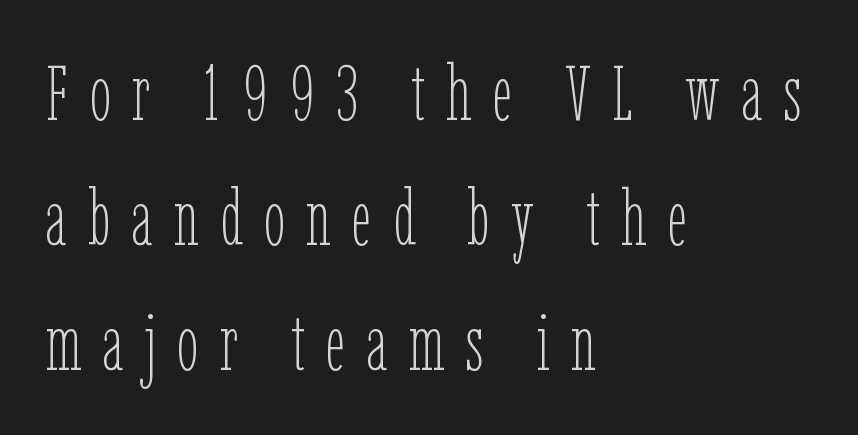
The image shows 78 px thin, condensed type, upright; set left-aligned, normal line spacing (1.6x), unusually wide letter spacing (+0.27 em), not underlined; low stroke contrast and a medium x-height.
